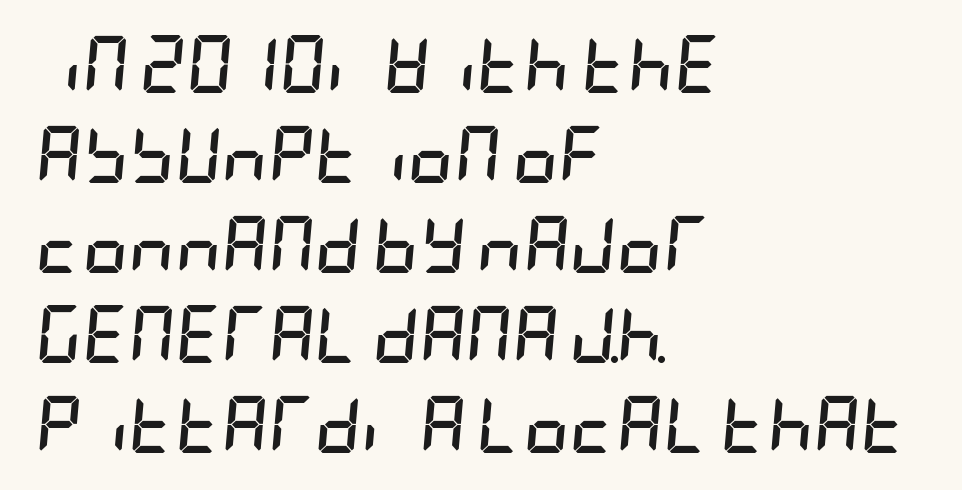
Q: Is the text bold? A: Yes.
Q: Is the text italic (slanted)? A: Yes, it leans right by about 5 degrees.
Q: Is the text underlined? A: No.
Q: How is the paragraph aligned? A: Left-aligned.
Q: Is the spacing between letters normal or unusually wide? A: Normal.
Q: Is the spacing between lines tight, normal or loose? A: Normal.
Q: Width (condensed, normal, or wide)? A: Condensed.
Q: Stroke contrast? A: Low.
Q: x-height? A: Large.
